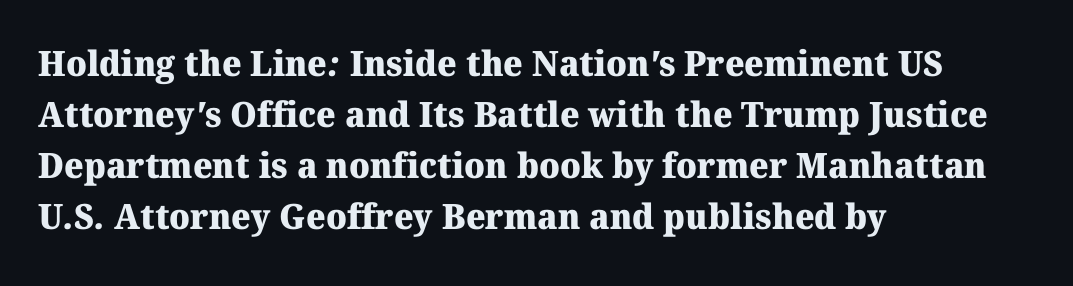
{"serif": "yes", "bold": "yes", "weight": "heavy", "width": "normal", "stroke_contrast": "medium", "x_height": "medium", "monospaced": "no", "underline": "no", "align": "left", "line_spacing": "normal", "line_spacing_ratio": 1.46, "letter_spacing": "normal", "letter_spacing_em": 0.0, "glyph_px": 35}
